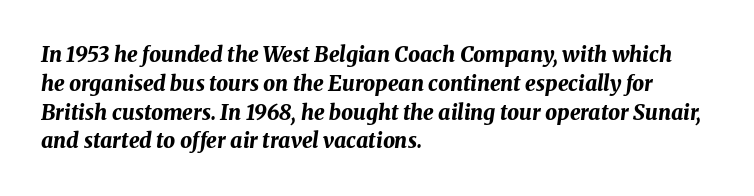
Q: Is the text bold? A: Yes.
Q: Is the text italic (slanted)? A: Yes, it leans right by about 8 degrees.
Q: Is the text underlined? A: No.
Q: How is the paragraph aligned? A: Left-aligned.
Q: Is the spacing between letters normal or unusually wide? A: Normal.
Q: Is the spacing between lines tight, normal or loose? A: Normal.
